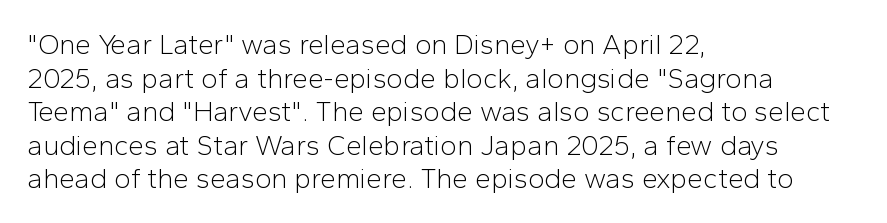
Check where the strokes stop: nothing finishes them off — pure sans. Honestly, the letter spacing is just normal — you wouldn't notice it. Just letters on the line, the space beneath them empty. You could not count columns in this text — the font is proportionally spaced. A student would call this left alignment; a typographer would say flush left, rag right. You can tell it's not italic because the verticals are truly vertical.
